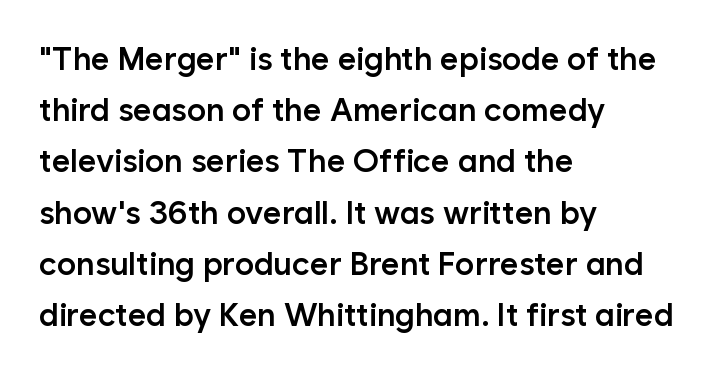
The image shows 32 px semibold sans-serif type, upright; set left-aligned, normal line spacing (1.6x), normal letter spacing, not underlined; low stroke contrast and a medium x-height.
